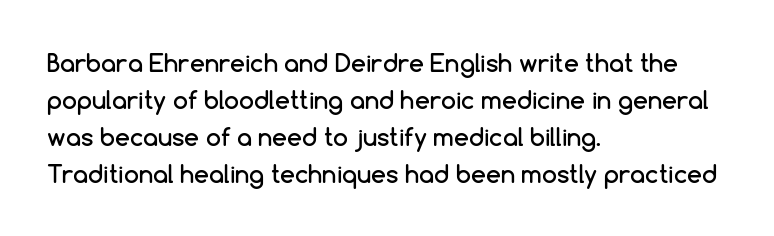
Q: Is the text italic (slanted)? A: No, it is upright.
Q: Is the text underlined? A: No.
Q: How is the paragraph aligned? A: Left-aligned.
Q: Is the spacing between letters normal or unusually wide? A: Normal.
Q: Is the spacing between lines tight, normal or loose? A: Normal.
